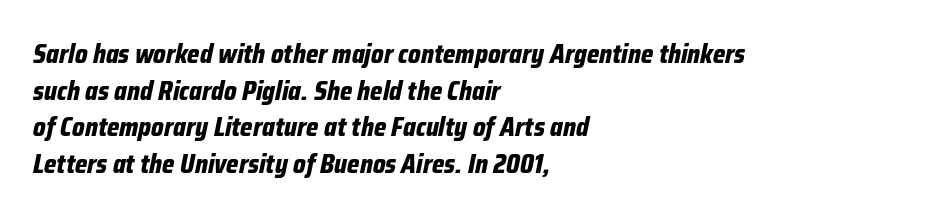
Set as a true bold cut, around the 700 mark. The words here are not underlined. Words appear dense and cohesive because spacing is normal. Is the block centered? No — it sits flush against the left margin. The specimen reads as italic at a glance. Vertical spacing — default.
